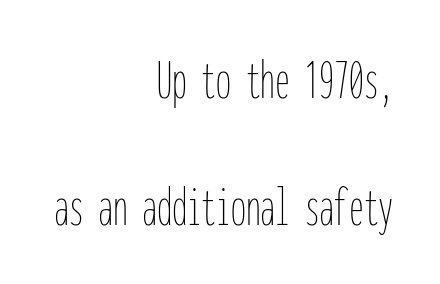
The image shows 59 px thin, condensed type, upright, monospaced; set right-aligned, loose line spacing (2.15x), normal letter spacing, not underlined; low stroke contrast and a medium x-height.
